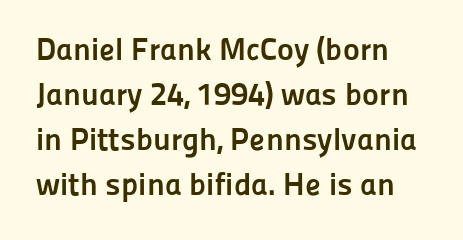
Q: Is the text bold? A: Yes.
Q: Is the text italic (slanted)? A: No, it is upright.
Q: Is the typeface a serif or a sans-serif typeface? A: Sans-serif.
Q: Is the text underlined? A: No.
Q: Is the spacing between letters normal or unusually wide? A: Normal.
Q: Is the spacing between lines tight, normal or loose? A: Normal.
Q: Width (condensed, normal, or wide)? A: Normal.
Q: Stroke contrast? A: Low.
Q: x-height? A: Medium.
Q: Monospaced? A: No.
